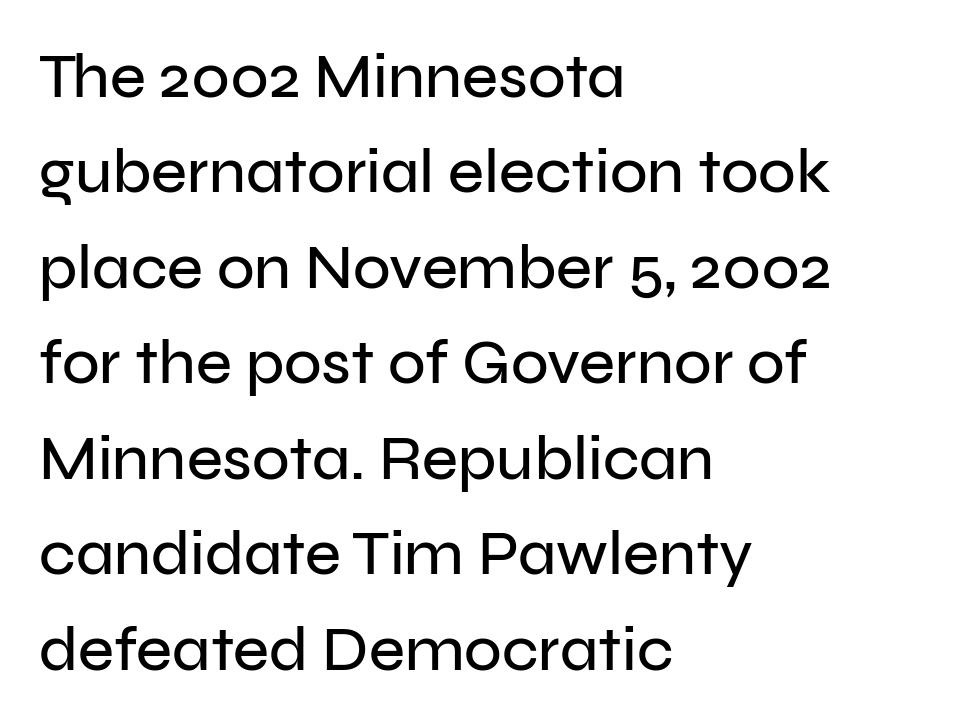
The image shows 62 px sans-serif type, upright; set left-aligned, normal line spacing (1.54x), normal letter spacing, not underlined; low stroke contrast and a medium x-height.
